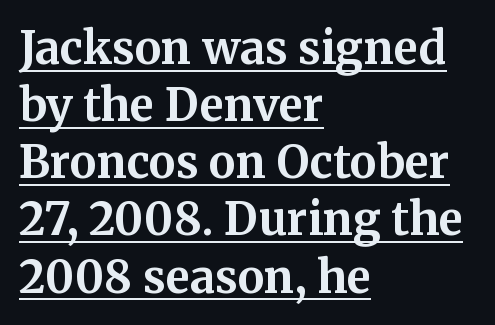
Compared with an ordinary text face, these strokes are far heavier — a full bold. These lines are composed in type with serifs. Nope, not italic — everything's standing straight. The letters advance in unequal steps, a hallmark of proportional type. Nothing unusual about the tracking: characters are spaced as the font intends.
